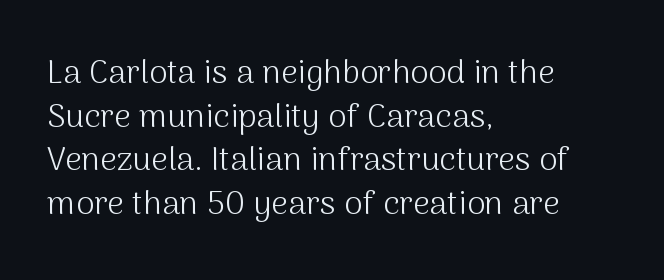
Q: Is the text bold? A: No.
Q: Is the text italic (slanted)? A: No, it is upright.
Q: Is the typeface a serif or a sans-serif typeface? A: Sans-serif.
Q: Is the text underlined? A: No.
Q: How is the paragraph aligned? A: Left-aligned.
Q: Is the spacing between letters normal or unusually wide? A: Normal.
Q: Is the spacing between lines tight, normal or loose? A: Normal.
Q: Width (condensed, normal, or wide)? A: Normal.
Q: Stroke contrast? A: Medium.
Q: x-height? A: Medium.
Q: Monospaced? A: No.
